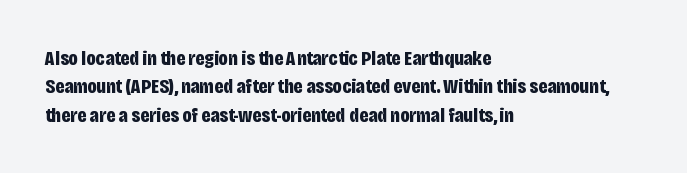
{"italic": "no", "bold": "yes", "underline": "no", "align": "left", "line_spacing": "normal", "line_spacing_ratio": 1.35, "letter_spacing": "normal", "letter_spacing_em": 0.0, "glyph_px": 21}
